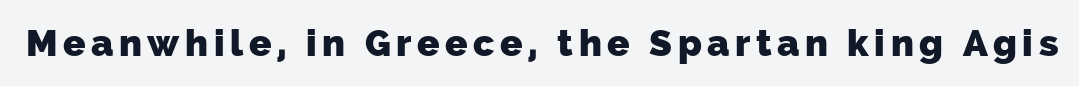
Plenty of ink on the page — the face is bold. Glance below the letters and you will spot only blank space. Type style note: lacks serifs. Do the characters align in a grid? No, the font is proportional.
